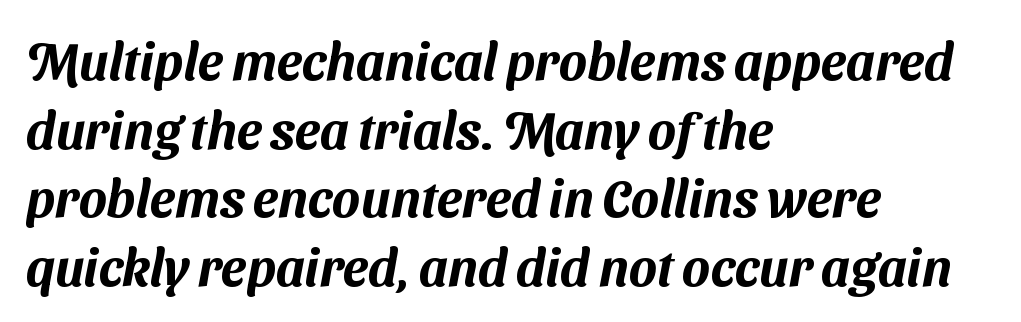
{"serif": "no", "width": "normal", "stroke_contrast": "medium", "x_height": "medium", "monospaced": "no", "underline": "no", "align": "left", "line_spacing": "normal", "line_spacing_ratio": 1.32, "letter_spacing": "normal", "letter_spacing_em": 0.0, "glyph_px": 52}
